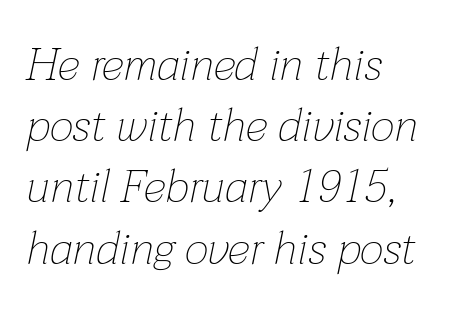
The image shows 46 px thin type, italic (leaning right); set left-aligned, normal line spacing (1.33x), normal letter spacing, not underlined; low stroke contrast and a medium x-height.
